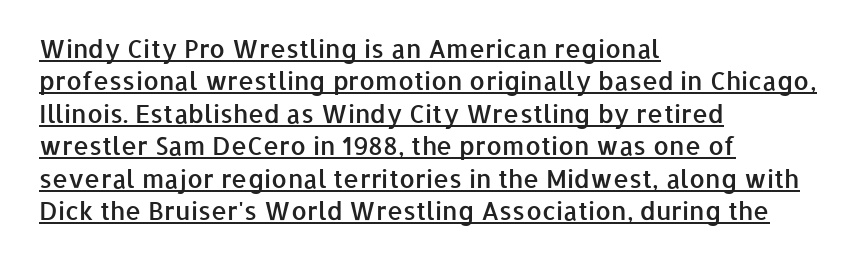
The image shows 25 px text type, upright; set left-aligned, normal line spacing (1.3x), normal letter spacing, underlined.
